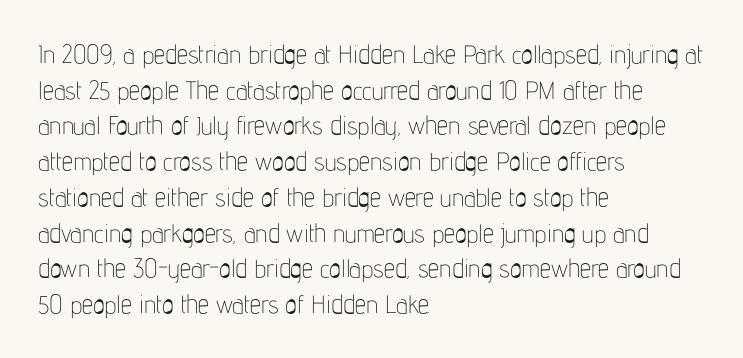
The image shows 25 px text type, upright; set left-aligned, normal line spacing (1.43x), normal letter spacing, not underlined.
